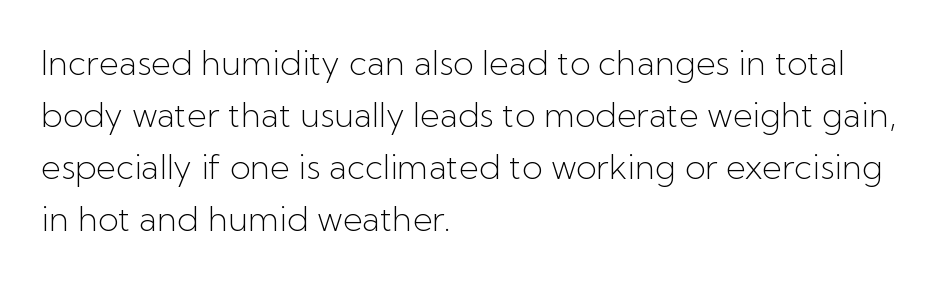
Quick note: not italic, upright. This rendering leaves character spacing at its baseline value. Successive baselines arrive at the customary interval. The typeface has the unassuming heft of standard copy or less. In CSS terms this would be text-align: left. The face used here is proportionally spaced, like ordinary book or web type.
